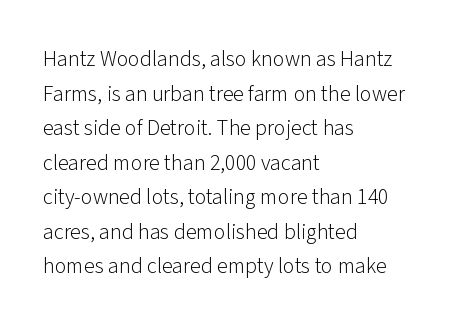
The image shows 22 px text type, upright; set left-aligned, normal line spacing (1.57x), normal letter spacing, not underlined.
